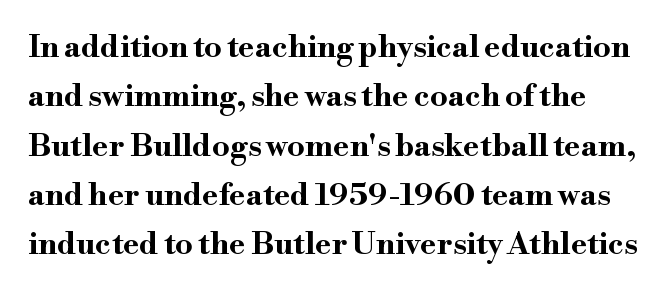
{"serif": "yes", "italic": "no", "bold": "yes", "weight": "bold", "width": "wide", "stroke_contrast": "high", "x_height": "small", "monospaced": "no", "underline": "no", "line_spacing": "normal", "line_spacing_ratio": 1.59, "letter_spacing": "normal", "letter_spacing_em": 0.0, "glyph_px": 31}
